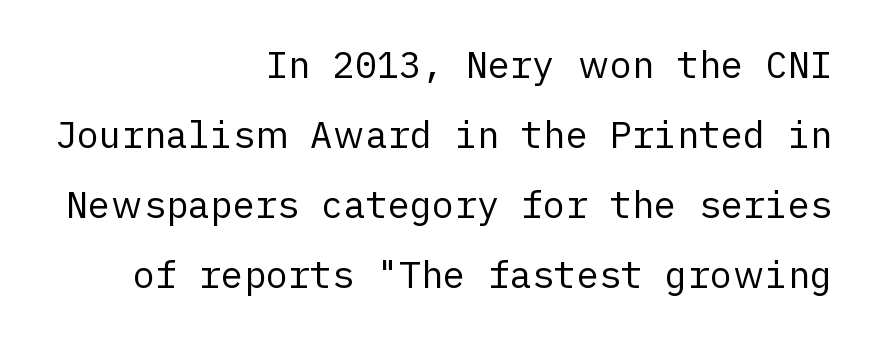
The image shows 37 px regular-weight sans-serif type, upright; set right-aligned, line spacing 1.89x, normal letter spacing, not underlined; low stroke contrast and a medium x-height.
